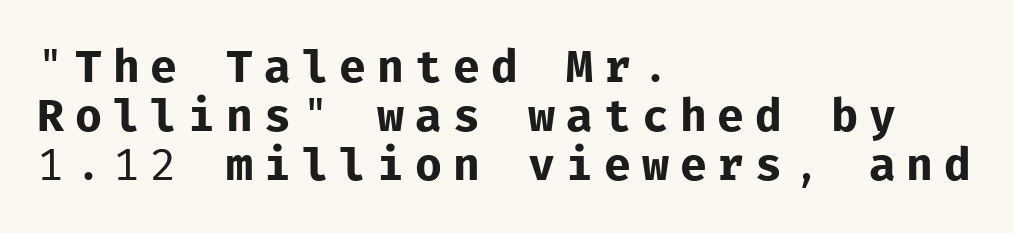
The tracking reads as deliberately expanded to a designer's eye. This sample uses a sans-serif face. The specimen omits any rule beneath the text block's lines. Monospaced: the letters line up in strict vertical columns.
